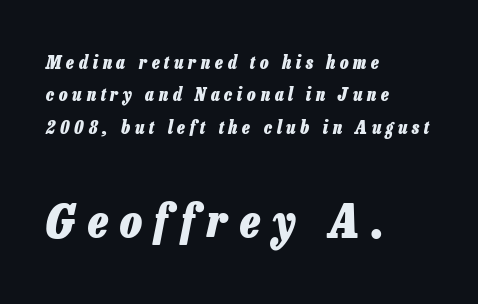
{"italic": "yes", "lean": "right", "slant_degrees": 13, "bold": "yes", "weight": "heavy", "width": "condensed", "stroke_contrast": "low", "x_height": "medium", "monospaced": "no", "underline": "no", "align": "left", "line_spacing_ratio": 1.8, "letter_spacing": "wide", "letter_spacing_em": 0.27, "larger_block": "second", "size_ratio": 2.56, "glyph_px": 46}
